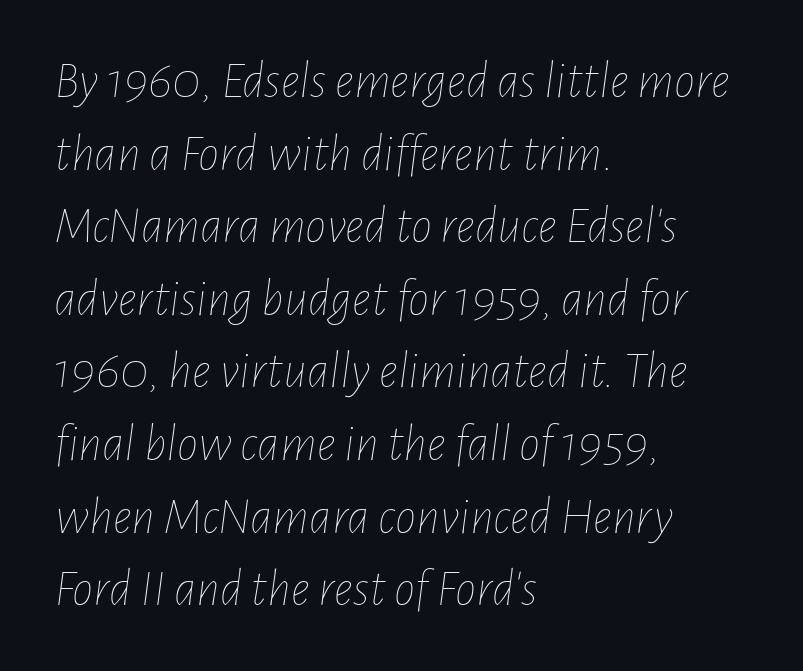
Q: Is the text bold? A: No.
Q: Is the text italic (slanted)? A: Yes, it leans right by about 7 degrees.
Q: Is the text underlined? A: No.
Q: How is the paragraph aligned? A: Left-aligned.
Q: Is the spacing between letters normal or unusually wide? A: Normal.
Q: Is the spacing between lines tight, normal or loose? A: Normal.
Q: Width (condensed, normal, or wide)? A: Condensed.
Q: Stroke contrast? A: Low.
Q: x-height? A: Medium.
Q: Monospaced? A: No.
